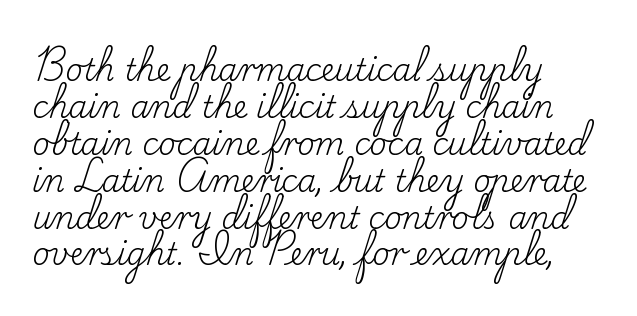
Each letter keeps its own natural width here, so spacing adapts to shape. Letter spacing: default. This rendering employs a face with finishing strokes, i.e., a serif. The typesetting does not lean heavy: it is not bold.
